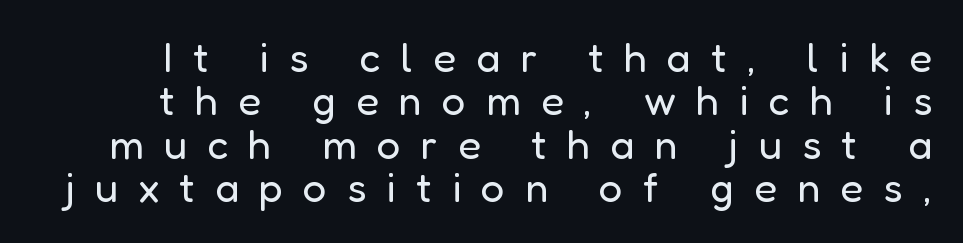
Each letter keeps its own natural width here, so spacing adapts to shape. The glyphs are unaccompanied by any horizontal stroke below them. Letter spacing: wide. The passage shown stacks its lines with hardly any gap. These lines are composed in type without serifs. Weight: regular or lighter.
